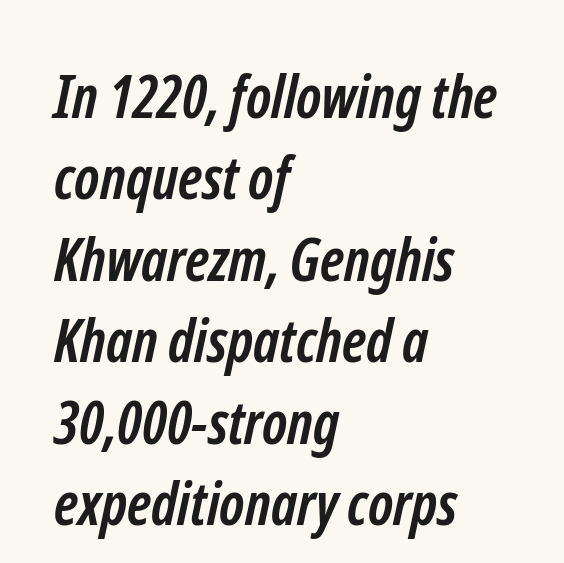
The image shows 59 px semibold, condensed sans-serif type; set left-aligned, normal line spacing (1.38x), normal letter spacing, not underlined; low stroke contrast and a medium x-height.
